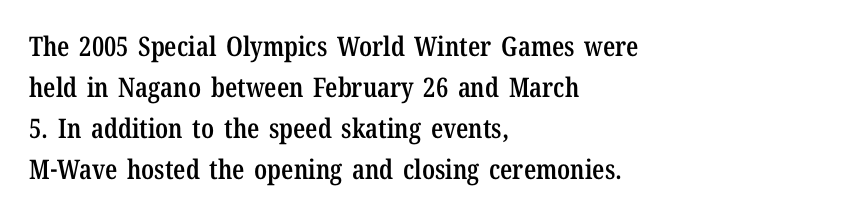
{"italic": "no", "bold": "semi", "underline": "no", "align": "left", "line_spacing": "normal", "line_spacing_ratio": 1.52, "letter_spacing": "normal", "letter_spacing_em": 0.0, "glyph_px": 27}
